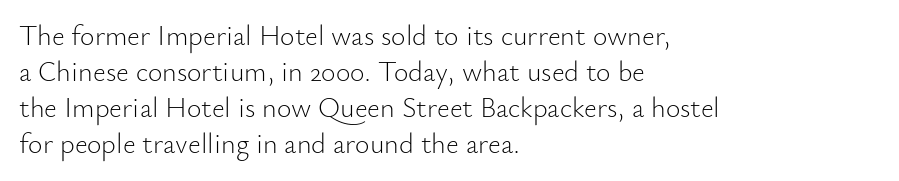
{"serif": "no", "italic": "no", "bold": "no", "weight": "light", "width": "normal", "stroke_contrast": "low", "x_height": "small", "monospaced": "no", "underline": "no", "align": "left", "line_spacing": "normal", "line_spacing_ratio": 1.28, "letter_spacing": "normal", "letter_spacing_em": 0.0, "glyph_px": 28}
